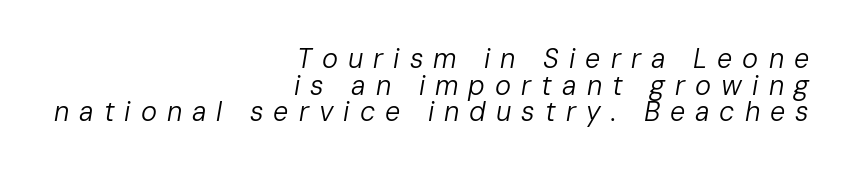
{"italic": "yes", "lean": "right", "slant_degrees": 10, "bold": "no", "underline": "no", "align": "right", "line_spacing": "tight", "line_spacing_ratio": 0.99, "letter_spacing": "wide", "letter_spacing_em": 0.37, "glyph_px": 27}
